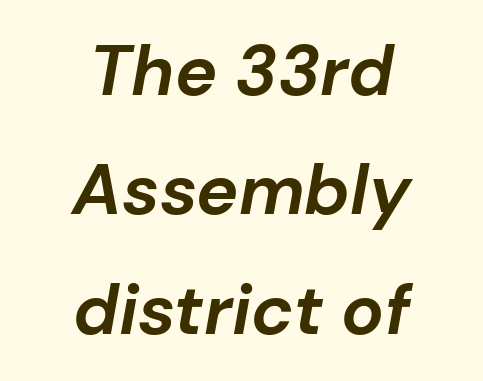
Q: Is the text bold? A: Yes.
Q: Is the text italic (slanted)? A: Yes, it leans right by about 10 degrees.
Q: Is the text underlined? A: No.
Q: How is the paragraph aligned? A: Centered.
Q: Is the spacing between letters normal or unusually wide? A: Normal.
Q: Is the spacing between lines tight, normal or loose? A: Normal.
Q: Width (condensed, normal, or wide)? A: Normal.
Q: Stroke contrast? A: Low.
Q: x-height? A: Medium.
Q: Monospaced? A: No.
